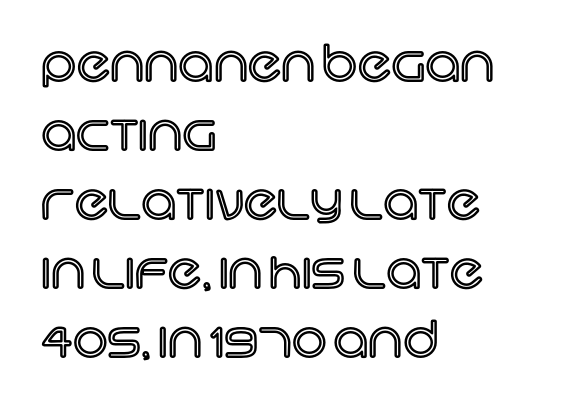
Q: Is the text italic (slanted)? A: No, it is upright.
Q: Is the text underlined? A: No.
Q: How is the paragraph aligned? A: Left-aligned.
Q: Is the spacing between letters normal or unusually wide? A: Normal.
Q: Is the spacing between lines tight, normal or loose? A: Normal.
Q: Width (condensed, normal, or wide)? A: Normal.
Q: x-height? A: Large.
Q: Monospaced? A: No.
